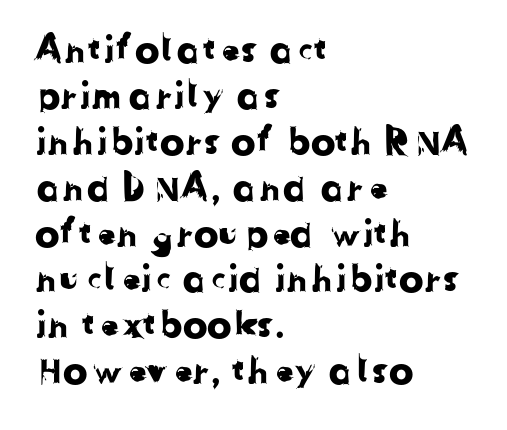
{"serif": "no", "width": "normal", "stroke_contrast": "low", "x_height": "medium", "monospaced": "no", "underline": "no", "align": "left", "line_spacing_ratio": 1.24, "letter_spacing": "normal", "letter_spacing_em": 0.0, "glyph_px": 37}
